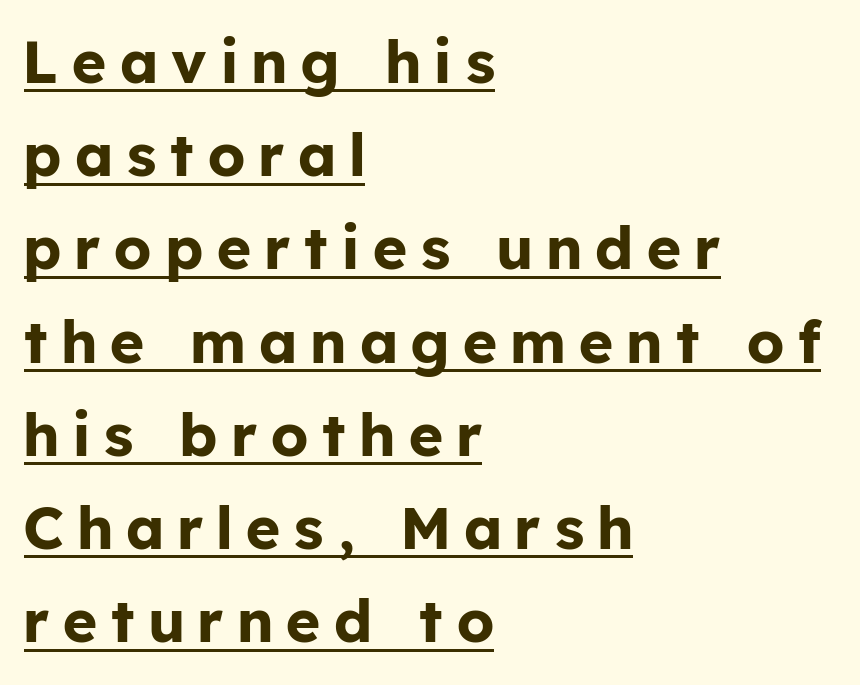
Designer's note — italics off, roman on. The line texture is sparse and dotted thanks to wide tracking. Each letter's strokes conclude bluntly, with no projecting serifs. Each letter keeps its own natural width here, so spacing adapts to shape. This block has exactly the height ordinary leading produces. The passage shown is emphatically bold.
